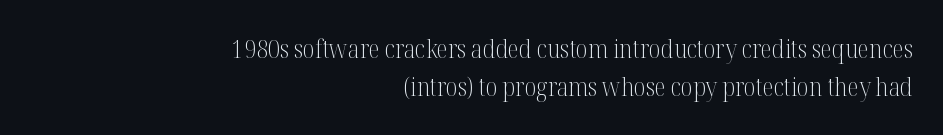
Q: Is the text bold? A: No.
Q: Is the text italic (slanted)? A: No, it is upright.
Q: Is the text underlined? A: No.
Q: How is the paragraph aligned? A: Right-aligned.
Q: Is the spacing between letters normal or unusually wide? A: Normal.
Q: Is the spacing between lines tight, normal or loose? A: Normal.
